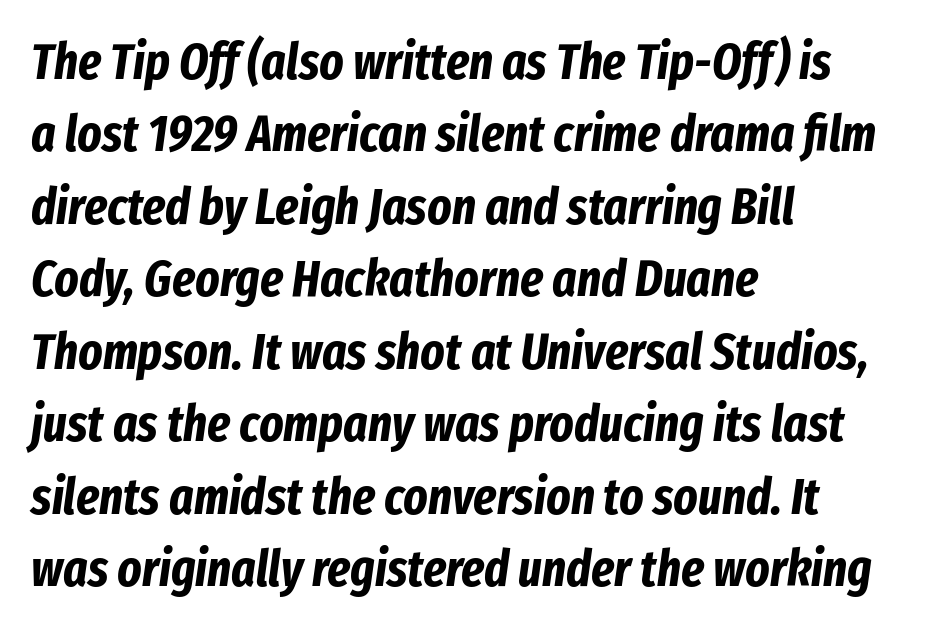
Here the designer chose a conventional face with non-uniform glyph widths. The rendering applies a slant to the glyphs. The words here are not underlined. The lines sit at an ordinary, default distance from one another. Chunky letters — that's bold for sure.
